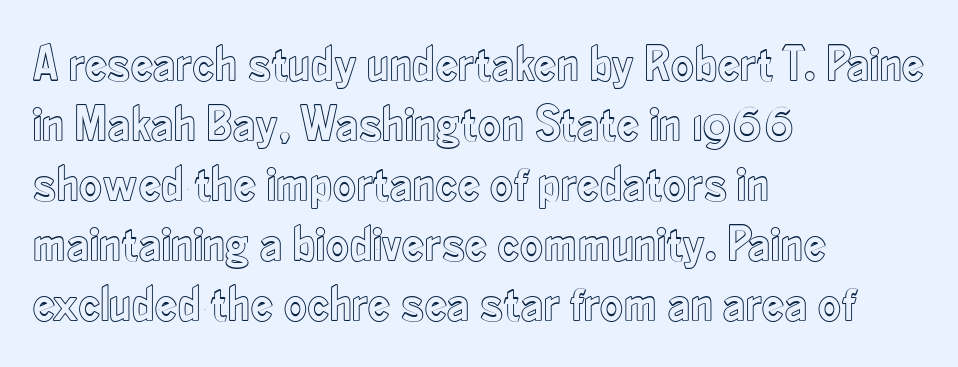
The image shows 50 px condensed type, upright; set left-aligned, line spacing 1.2x, normal letter spacing, not underlined; a small x-height.
